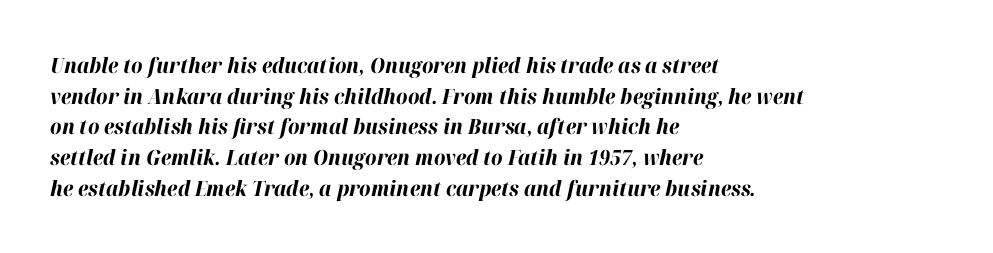
The image shows 21 px bold type, italic (leaning right); set left-aligned, normal line spacing (1.46x), normal letter spacing, not underlined.
